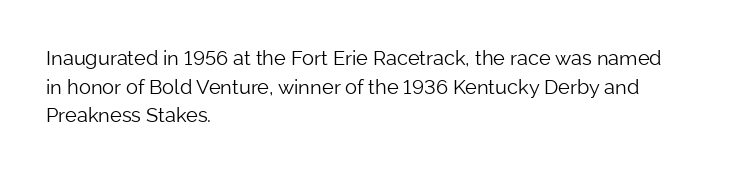
Q: Is the text bold? A: No.
Q: Is the text italic (slanted)? A: No, it is upright.
Q: Is the text underlined? A: No.
Q: How is the paragraph aligned? A: Left-aligned.
Q: Is the spacing between letters normal or unusually wide? A: Normal.
Q: Is the spacing between lines tight, normal or loose? A: Normal.
